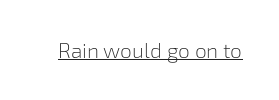
{"italic": "no", "bold": "no", "underline": "yes", "letter_spacing": "normal", "letter_spacing_em": 0.0, "glyph_px": 21}
